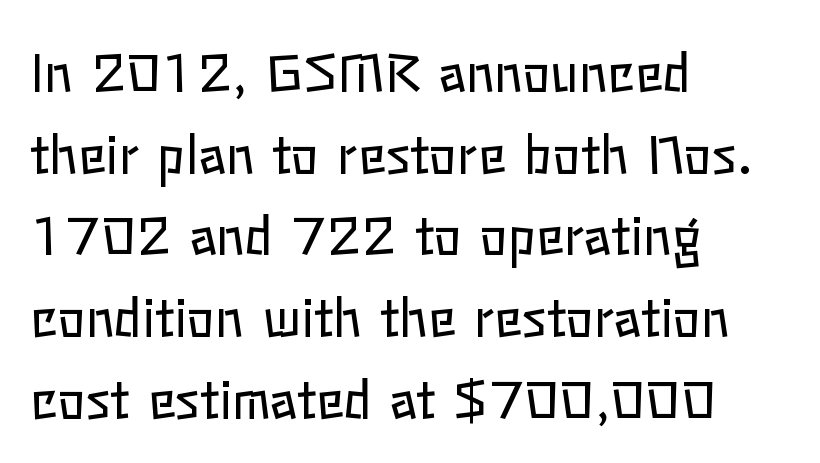
Q: Is the text bold? A: No.
Q: Is the text italic (slanted)? A: No, it is upright.
Q: Is the text underlined? A: No.
Q: How is the paragraph aligned? A: Left-aligned.
Q: Is the spacing between letters normal or unusually wide? A: Normal.
Q: Is the spacing between lines tight, normal or loose? A: Normal.
Q: Width (condensed, normal, or wide)? A: Normal.
Q: Stroke contrast? A: Low.
Q: x-height? A: Medium.
Q: Monospaced? A: No.
